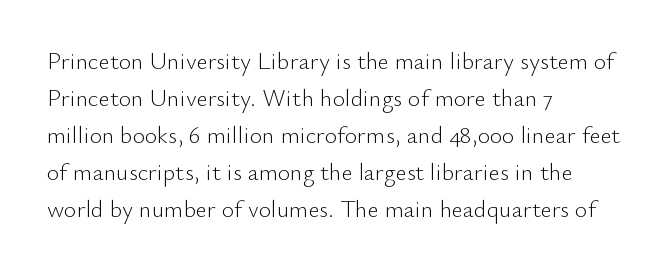
The image shows 24 px text type, upright; set left-aligned, normal line spacing (1.54x), normal letter spacing, not underlined.
